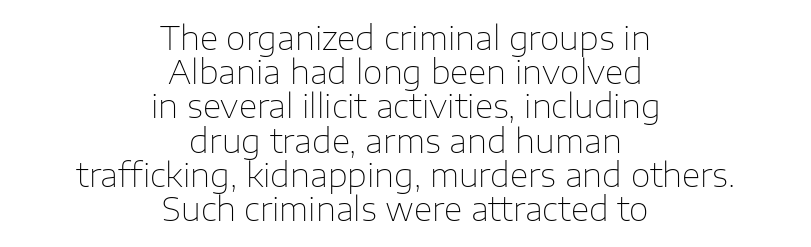
{"serif": "no", "italic": "no", "bold": "no", "weight": "thin", "width": "normal", "stroke_contrast": "low", "x_height": "medium", "monospaced": "no", "underline": "no", "align": "center", "line_spacing": "tight", "line_spacing_ratio": 1.07, "letter_spacing": "normal", "letter_spacing_em": 0.0, "glyph_px": 32}
